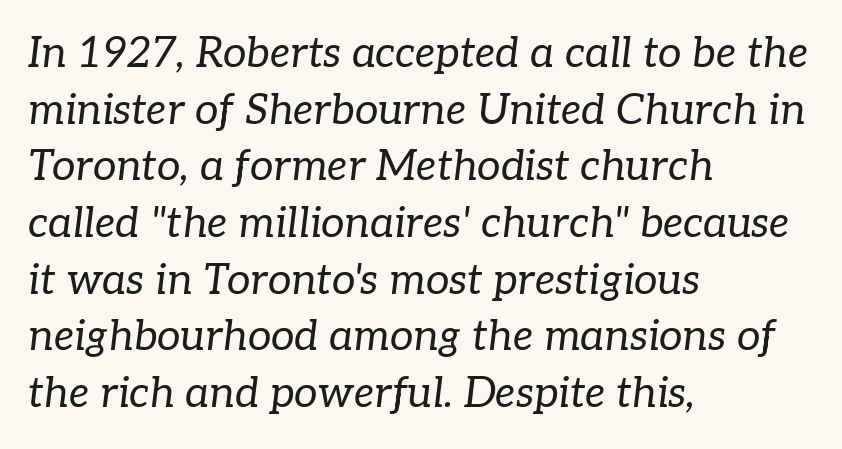
The image shows 42 px regular-weight serif type, italic (leaning right); set left-aligned, normal line spacing (1.35x), normal letter spacing, not underlined; low stroke contrast and a medium x-height.
